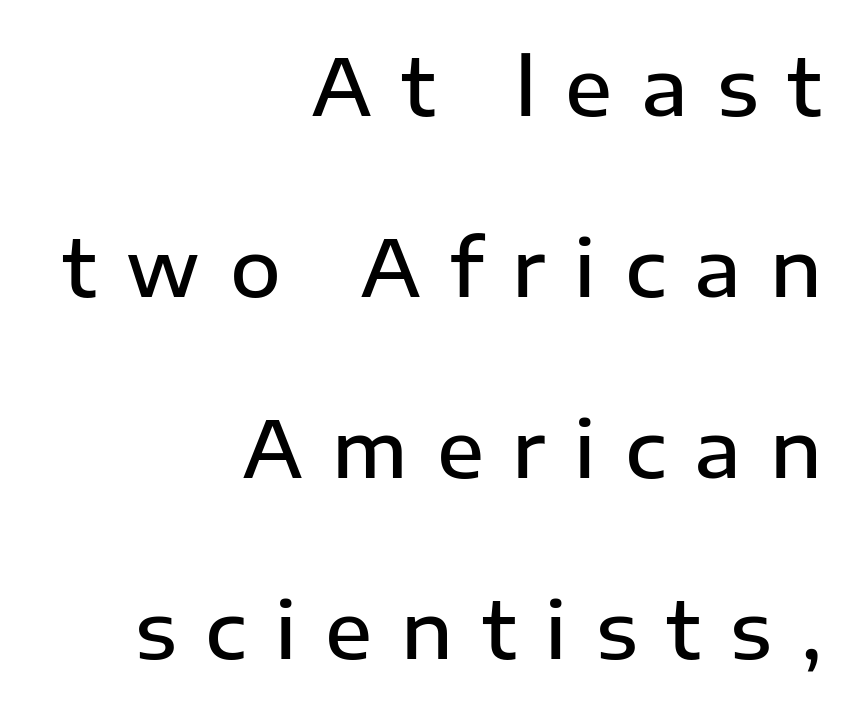
Q: Is the text bold? A: Semi-bold.
Q: Is the text italic (slanted)? A: No, it is upright.
Q: Is the typeface a serif or a sans-serif typeface? A: Sans-serif.
Q: Is the text underlined? A: No.
Q: How is the paragraph aligned? A: Right-aligned.
Q: Is the spacing between letters normal or unusually wide? A: Unusually wide.
Q: Is the spacing between lines tight, normal or loose? A: Loose.
Q: Width (condensed, normal, or wide)? A: Normal.
Q: Stroke contrast? A: Low.
Q: x-height? A: Medium.
Q: Monospaced? A: No.
